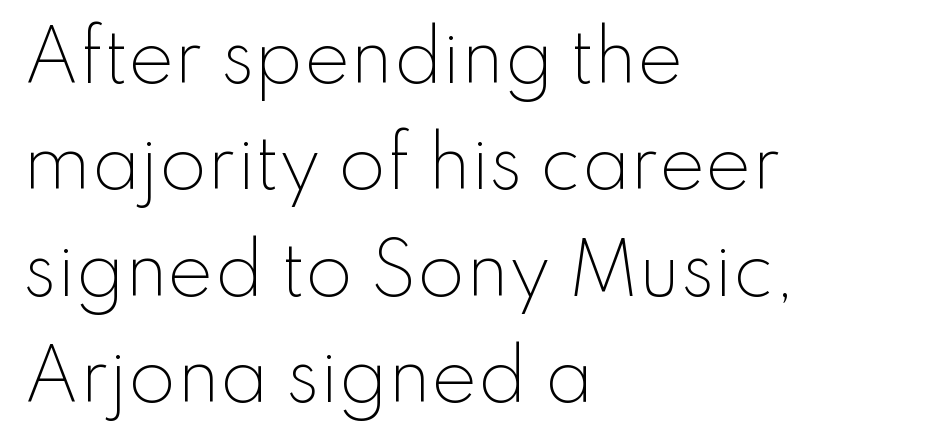
The image shows 69 px light sans-serif type, upright; set left-aligned, normal line spacing (1.54x), normal letter spacing, not underlined; low stroke contrast and a small x-height.
